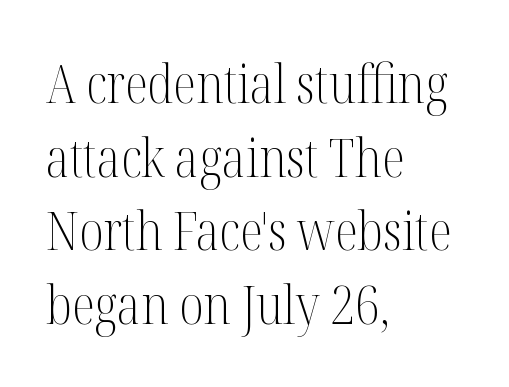
Q: Is the text bold? A: No.
Q: Is the text italic (slanted)? A: No, it is upright.
Q: Is the typeface a serif or a sans-serif typeface? A: Serif.
Q: Is the text underlined? A: No.
Q: How is the paragraph aligned? A: Left-aligned.
Q: Is the spacing between letters normal or unusually wide? A: Normal.
Q: Is the spacing between lines tight, normal or loose? A: Normal.
Q: Width (condensed, normal, or wide)? A: Condensed.
Q: Stroke contrast? A: Medium.
Q: x-height? A: Medium.
Q: Monospaced? A: No.
